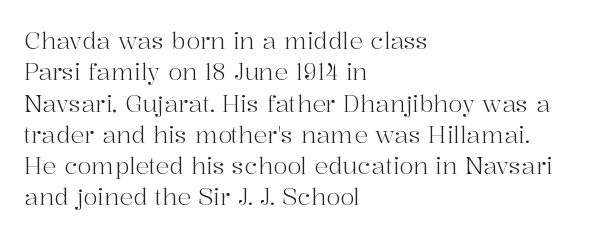
One glance says typical: line gaps are just what's usual. What stands out about the letter spacing? Nothing — it is the standard amount. This reads as an unemphasized weight, regular at the heaviest. The text block is weighted toward the left margin, trailing off unevenly rightward. Descender tails drop into unmarked territory. The specimen reads as upright at a glance.
